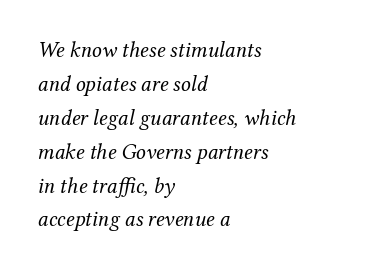
Tall strokes in this sample are angled rather than plumb. Typeset ragged right — the left edge is the straight one. Words appear dense and cohesive because spacing is normal. The font sits on the lighter half of the weight spectrum, regular included. The words here are not underlined.
